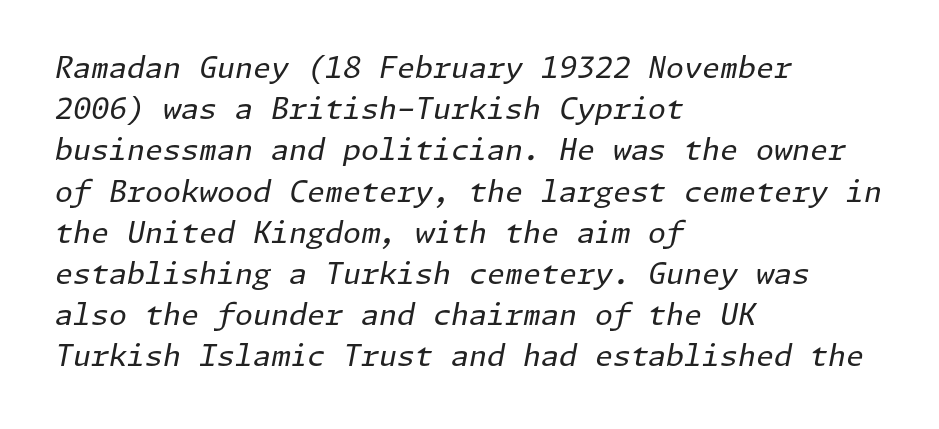
The image shows 29 px regular-weight type, italic (leaning right); set left-aligned, normal line spacing (1.42x), normal letter spacing, not underlined; low stroke contrast and a medium x-height.
